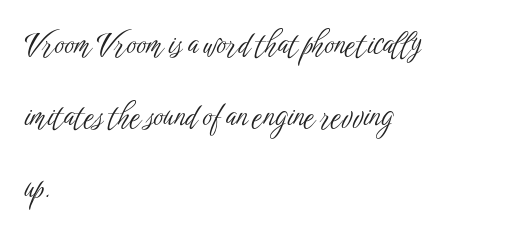
The image shows 30 px light, condensed sans-serif type; set left-aligned, loose line spacing (2.4x), normal letter spacing, not underlined; low stroke contrast and a medium x-height.
